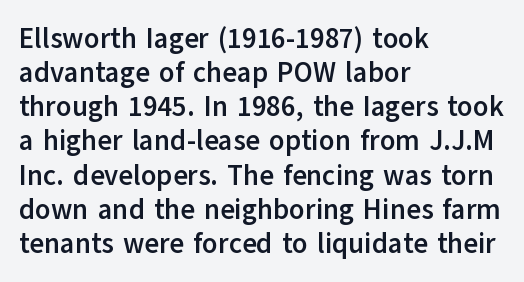
Q: Is the text bold? A: Yes.
Q: Is the text italic (slanted)? A: No, it is upright.
Q: Is the typeface a serif or a sans-serif typeface? A: Sans-serif.
Q: Is the text underlined? A: No.
Q: How is the paragraph aligned? A: Left-aligned.
Q: Is the spacing between letters normal or unusually wide? A: Normal.
Q: Width (condensed, normal, or wide)? A: Normal.
Q: Stroke contrast? A: Low.
Q: x-height? A: Medium.
Q: Monospaced? A: No.
